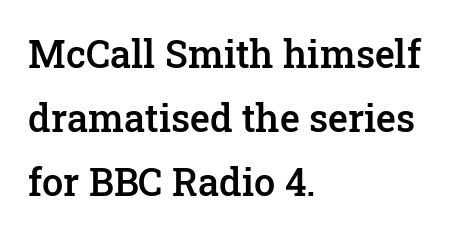
The block of text has a typical density, with ordinary space between rows. Are there feet on the stems? There are — it's a serif. Is the letter spacing exaggerated? No — it looks like the ordinary default. The font's upright variant was chosen for this text. This sample is left-justified, so line endings fall wherever the words run out.
